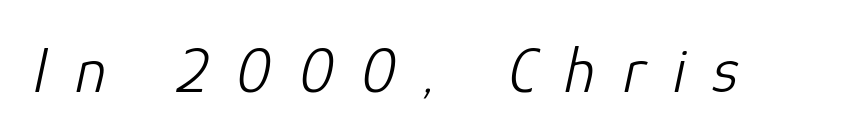
{"italic": "yes", "lean": "right", "slant_degrees": 12, "bold": "no", "weight": "light", "width": "normal", "stroke_contrast": "low", "x_height": "medium", "monospaced": "no", "underline": "no", "letter_spacing": "wide", "letter_spacing_em": 0.42, "glyph_px": 65}
